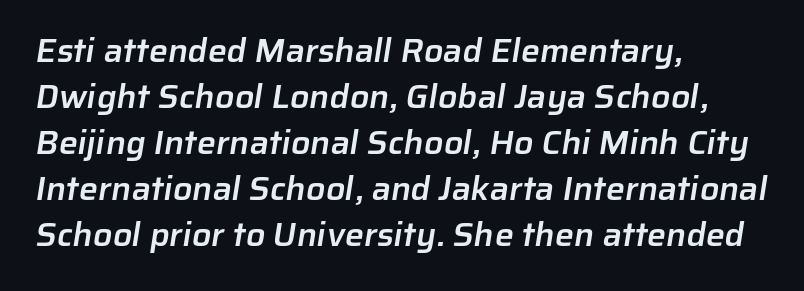
{"serif": "no", "bold": "semi", "weight": "semibold", "width": "normal", "stroke_contrast": "low", "x_height": "medium", "monospaced": "no", "underline": "no", "align": "left", "line_spacing": "normal", "line_spacing_ratio": 1.35, "letter_spacing": "normal", "letter_spacing_em": 0.0, "glyph_px": 34}
